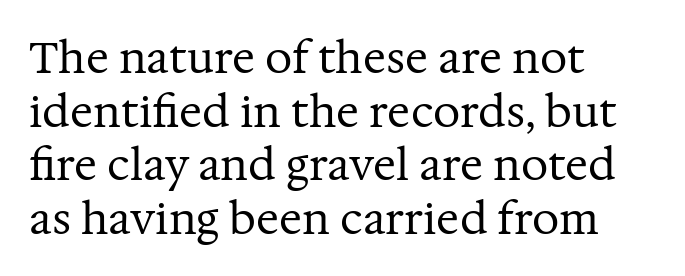
Q: Is the text bold? A: No.
Q: Is the text italic (slanted)? A: No, it is upright.
Q: Is the typeface a serif or a sans-serif typeface? A: Serif.
Q: Is the text underlined? A: No.
Q: How is the paragraph aligned? A: Left-aligned.
Q: Is the spacing between letters normal or unusually wide? A: Normal.
Q: Is the spacing between lines tight, normal or loose? A: Normal.
Q: Width (condensed, normal, or wide)? A: Normal.
Q: Stroke contrast? A: Medium.
Q: x-height? A: Medium.
Q: Monospaced? A: No.
